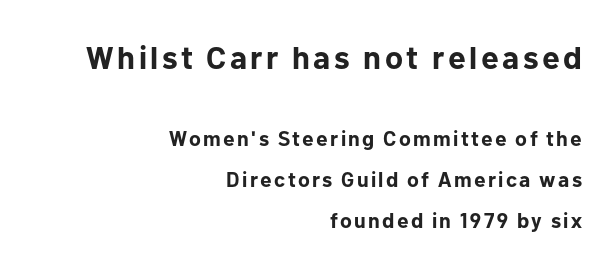
Q: Is the text bold? A: Yes.
Q: Is the text italic (slanted)? A: No, it is upright.
Q: Is the typeface a serif or a sans-serif typeface? A: Sans-serif.
Q: Is the text underlined? A: No.
Q: How is the paragraph aligned? A: Right-aligned.
Q: Is the spacing between lines tight, normal or loose? A: Loose.
Q: Which block of text is set in a larger size, the first (top) or the second (bottom)? A: The first (top) one.
Q: Width (condensed, normal, or wide)? A: Normal.
Q: Stroke contrast? A: Low.
Q: x-height? A: Medium.
Q: Monospaced? A: No.
